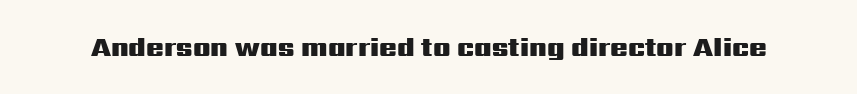
Only glyphs here, with clear space below each row. Rendered with straight, roman letterforms. The glyphs have the mass of a bold cut. Observe the ordinary spacing: letters are neighbours, not strangers.
